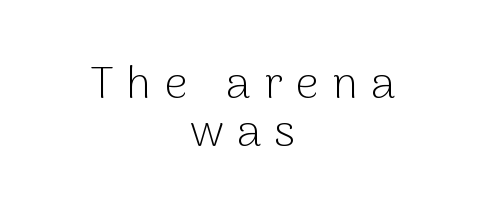
Q: Is the text bold? A: No.
Q: Is the text italic (slanted)? A: No, it is upright.
Q: Is the typeface a serif or a sans-serif typeface? A: Sans-serif.
Q: Is the text underlined? A: No.
Q: How is the paragraph aligned? A: Centered.
Q: Is the spacing between letters normal or unusually wide? A: Unusually wide.
Q: Is the spacing between lines tight, normal or loose? A: Tight.
Q: Width (condensed, normal, or wide)? A: Normal.
Q: Stroke contrast? A: Low.
Q: x-height? A: Medium.
Q: Monospaced? A: No.
